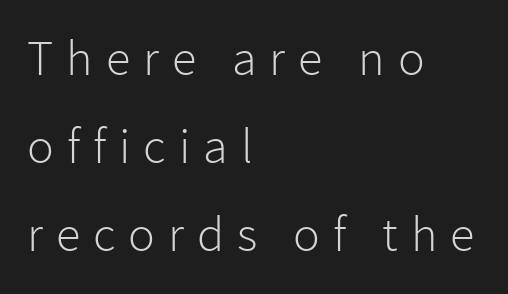
{"serif": "no", "italic": "no", "bold": "no", "weight": "light", "width": "normal", "stroke_contrast": "low", "x_height": "medium", "monospaced": "no", "underline": "no", "align": "left", "line_spacing_ratio": 1.76, "letter_spacing": "wide", "letter_spacing_em": 0.26, "glyph_px": 50}
